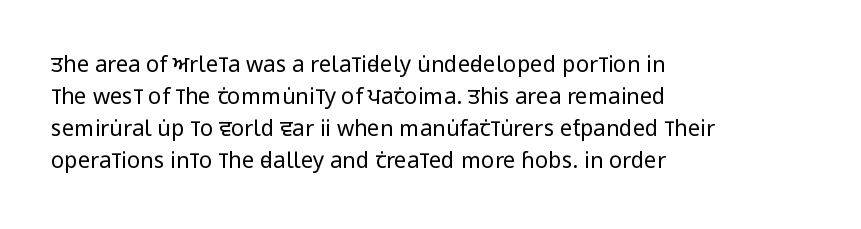
Weight: in the light-to-regular range. These lines keep a tight, regular rhythm from letter to letter. Any mark beneath the type? The region is blank. Left-aligned paragraph, ragged on the right. If you drew a line through each stem, it would be perfectly vertical. Honestly, the row spacing looks completely unremarkable.
